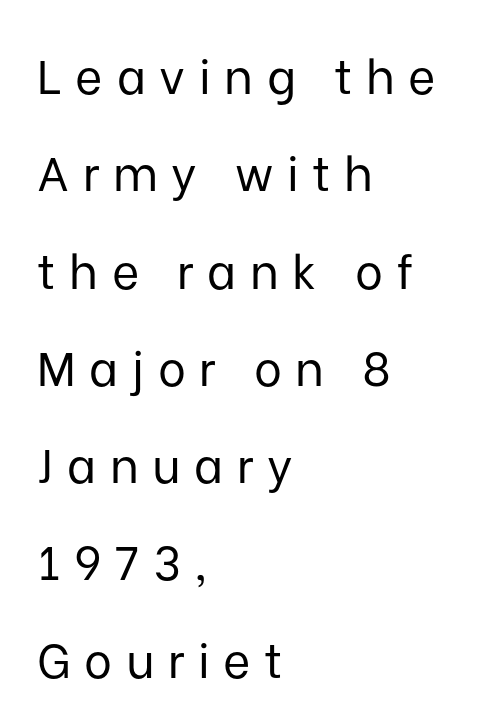
The image shows 47 px regular-weight sans-serif type, upright; set left-aligned, loose line spacing (2.07x), unusually wide letter spacing (+0.29 em), not underlined; low stroke contrast and a medium x-height.
